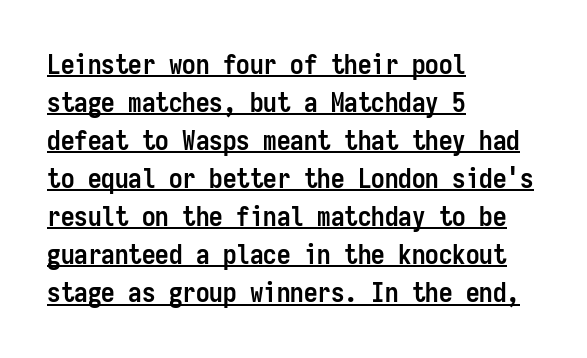
A typesetter would call this leading conventional body-copy spacing. Does a line run under the words? Yes, clearly. The font is running at its bold setting. In terms of posture, this sample is upright. This rendering leaves character spacing at its baseline value.
